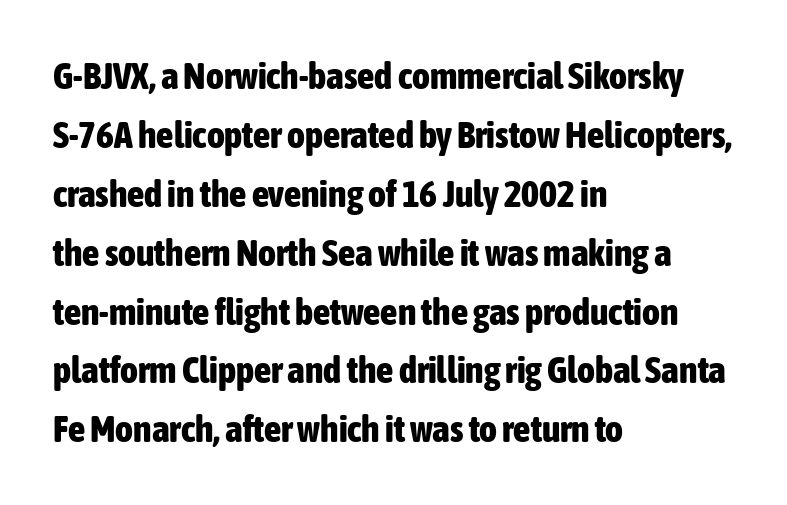
The image shows 38 px bold, condensed sans-serif type, upright; set left-aligned, normal line spacing (1.55x), normal letter spacing, not underlined; low stroke contrast and a medium x-height.
